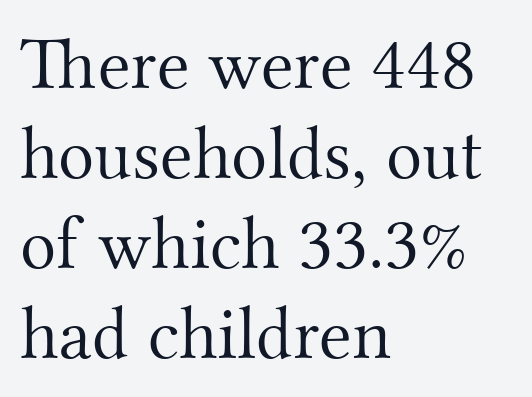
{"serif": "yes", "italic": "no", "bold": "no", "weight": "light", "width": "normal", "stroke_contrast": "medium", "x_height": "small", "monospaced": "no", "underline": "no", "align": "left", "line_spacing_ratio": 1.2, "letter_spacing": "normal", "letter_spacing_em": 0.0, "glyph_px": 75}
